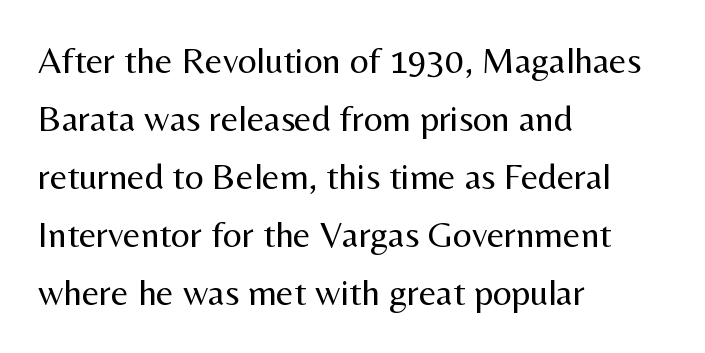
The text was rendered using a sans face with plain stroke endings. Vertical spacing — default. No word sits above an underline. Short and long lines alike share a common starting point at left. Every character sits straight up, as roman type does.
